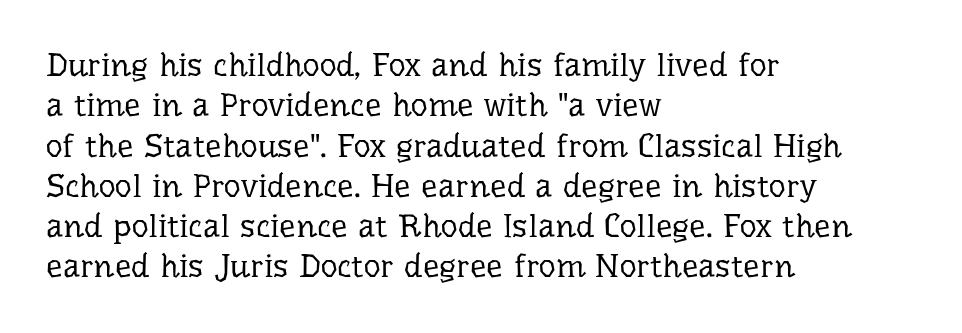
Which margin do the lines hug? The left one — the right edge is uneven. The type sits square on the baseline with zero lean. You could call the tracking neutral — neither tight nor loose. Yep, those are serifs on the letters. No extra ink here — the face is not bold.
